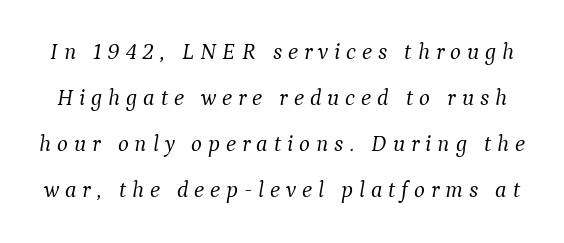
{"italic": "yes", "lean": "right", "slant_degrees": 9, "bold": "no", "underline": "no", "line_spacing": "loose", "line_spacing_ratio": 2.0, "letter_spacing": "wide", "letter_spacing_em": 0.26, "glyph_px": 23}
